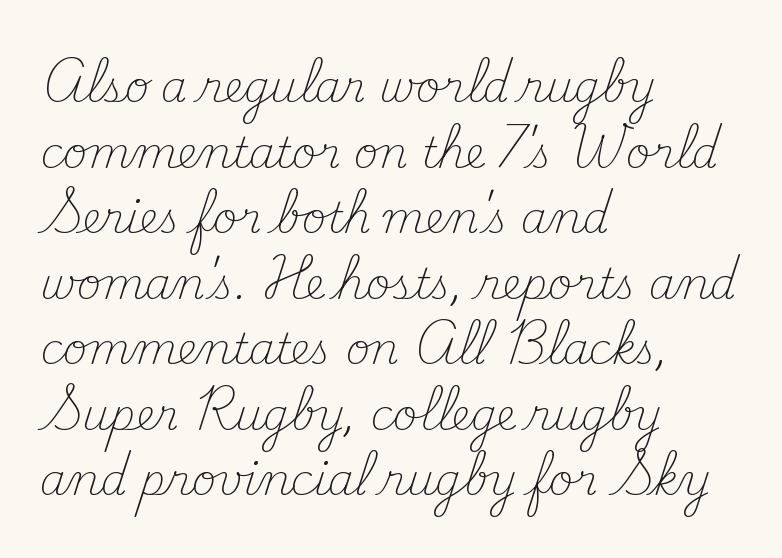
The image shows 42 px light serif type; set left-aligned, normal line spacing (1.56x), normal letter spacing, not underlined; medium stroke contrast and a small x-height.
